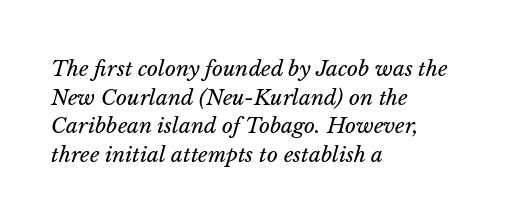
Q: Is the text bold? A: No.
Q: Is the text italic (slanted)? A: Yes, it leans right by about 14 degrees.
Q: Is the text underlined? A: No.
Q: How is the paragraph aligned? A: Left-aligned.
Q: Is the spacing between letters normal or unusually wide? A: Normal.
Q: Is the spacing between lines tight, normal or loose? A: Normal.
